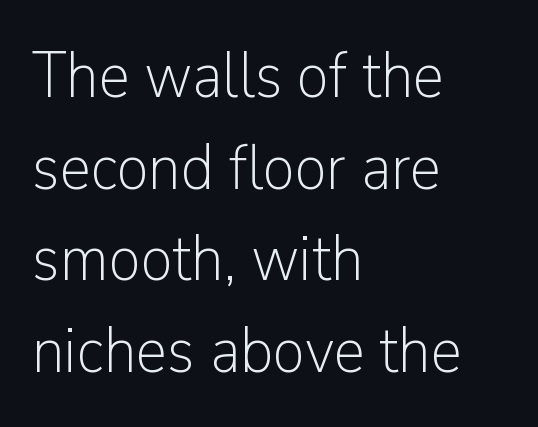
The image shows 64 px light sans-serif type, upright; set left-aligned, normal line spacing (1.43x), normal letter spacing, not underlined; low stroke contrast and a medium x-height.
